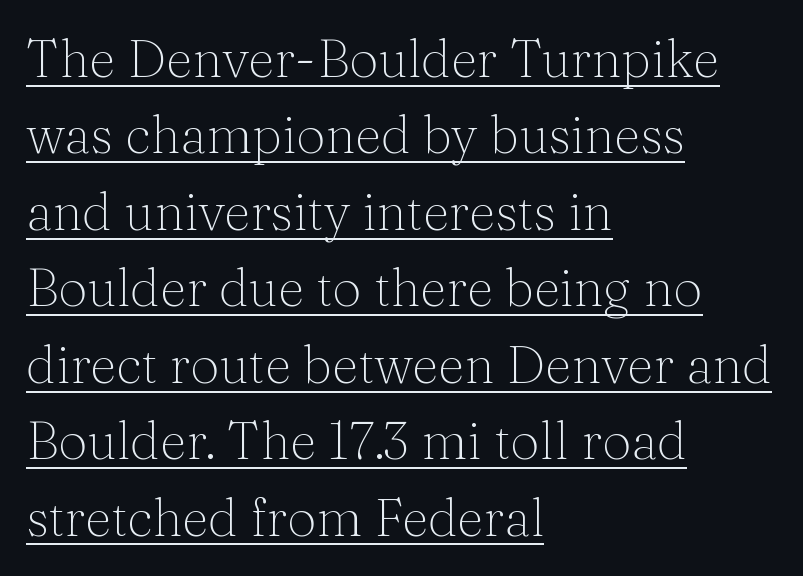
Q: Is the text bold? A: No.
Q: Is the text italic (slanted)? A: No, it is upright.
Q: Is the typeface a serif or a sans-serif typeface? A: Serif.
Q: Is the text underlined? A: Yes.
Q: How is the paragraph aligned? A: Left-aligned.
Q: Is the spacing between letters normal or unusually wide? A: Normal.
Q: Is the spacing between lines tight, normal or loose? A: Normal.
Q: Width (condensed, normal, or wide)? A: Normal.
Q: Stroke contrast? A: Medium.
Q: x-height? A: Medium.
Q: Monospaced? A: No.
